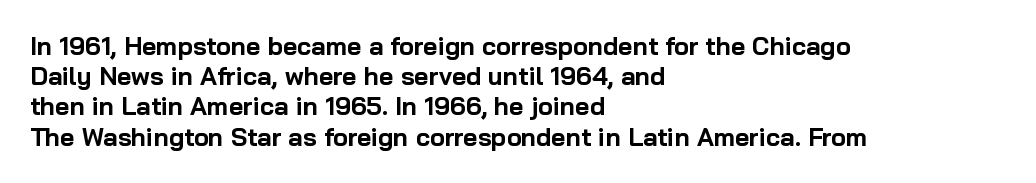
The passage shown is emphatically bold. The space directly below the letters is spotless. Tracking here is standard; glyphs follow each other at the usual distance. Where is the straight margin? On the left.
